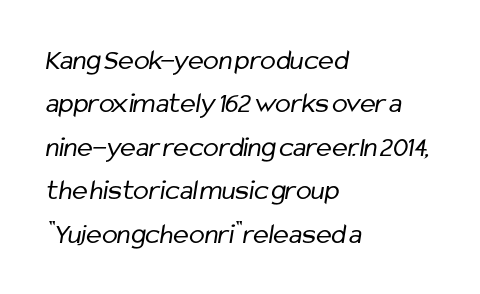
{"serif": "no", "bold": "no", "weight": "regular", "width": "condensed", "stroke_contrast": "low", "x_height": "medium", "monospaced": "no", "underline": "no", "align": "left", "line_spacing": "normal", "line_spacing_ratio": 1.5, "letter_spacing": "normal", "letter_spacing_em": 0.0, "glyph_px": 29}
